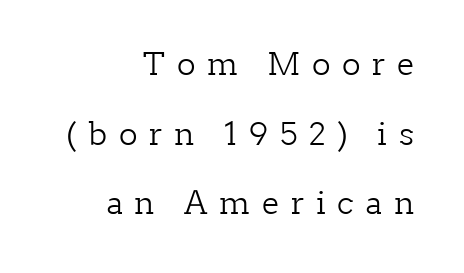
Italic? Not at all — the glyphs are vertical. Descender tails drop into unmarked territory. These lines stand farther apart than default settings would place them. Inter-character spacing is expanded well beyond the font's built-in metrics. The lines in this sample share a right terminus and differ only in where they begin. Look at the bottom of the vertical strokes: they flare into serifs here.
